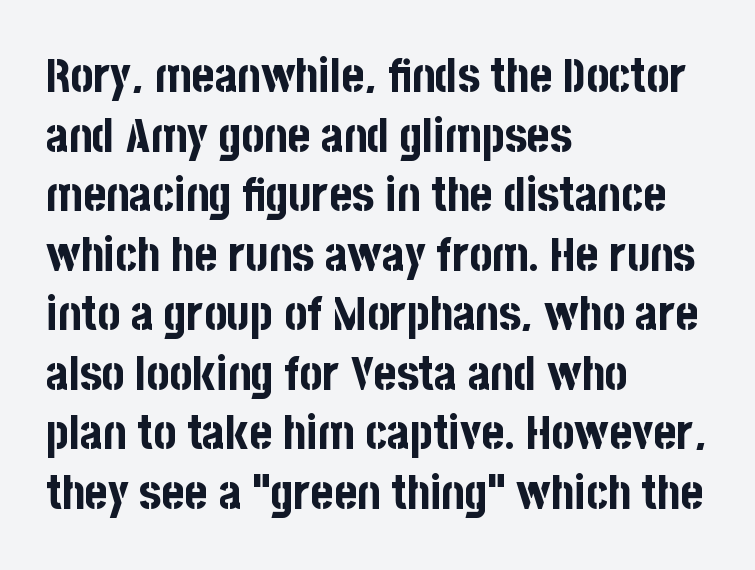
The image shows 48 px bold, condensed sans-serif type, upright; set left-aligned, line spacing 1.24x, normal letter spacing, not underlined; low stroke contrast and a large x-height.
